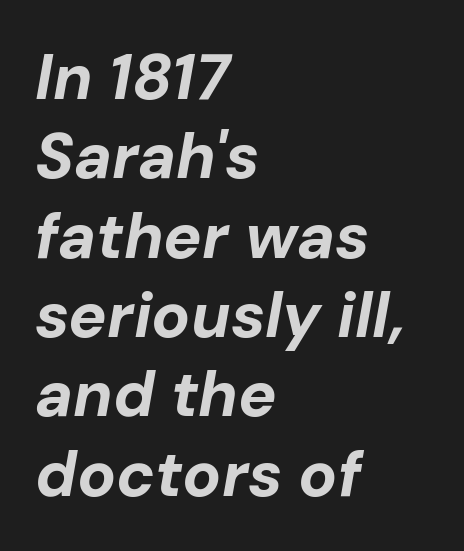
Q: Is the text bold? A: Yes.
Q: Is the text italic (slanted)? A: Yes, it leans right by about 10 degrees.
Q: Is the text underlined? A: No.
Q: How is the paragraph aligned? A: Left-aligned.
Q: Is the spacing between letters normal or unusually wide? A: Normal.
Q: Width (condensed, normal, or wide)? A: Normal.
Q: Stroke contrast? A: Low.
Q: x-height? A: Medium.
Q: Monospaced? A: No.
